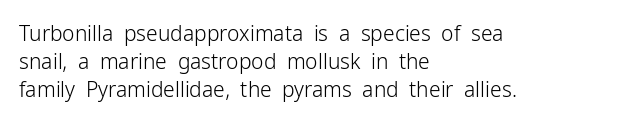
Q: Is the text bold? A: No.
Q: Is the text italic (slanted)? A: No, it is upright.
Q: Is the text underlined? A: No.
Q: How is the paragraph aligned? A: Left-aligned.
Q: Is the spacing between letters normal or unusually wide? A: Normal.
Q: Is the spacing between lines tight, normal or loose? A: Normal.
